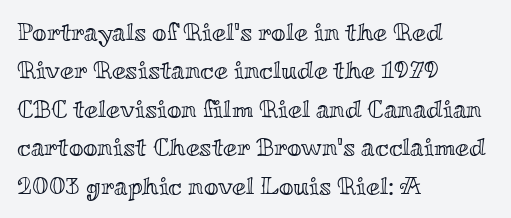
The image shows 25 px text type, upright; set left-aligned, normal line spacing (1.54x), normal letter spacing, not underlined.
